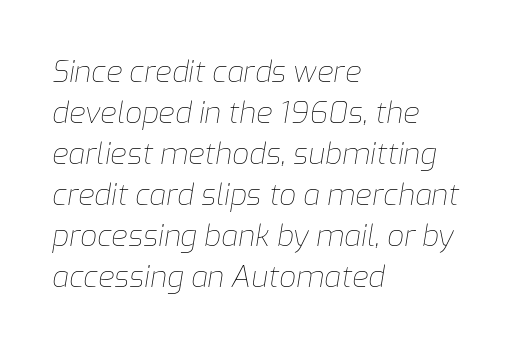
Q: Is the text bold? A: No.
Q: Is the text italic (slanted)? A: Yes, it leans right by about 9 degrees.
Q: Is the text underlined? A: No.
Q: How is the paragraph aligned? A: Left-aligned.
Q: Is the spacing between letters normal or unusually wide? A: Normal.
Q: Is the spacing between lines tight, normal or loose? A: Normal.
Q: Width (condensed, normal, or wide)? A: Normal.
Q: Stroke contrast? A: Low.
Q: x-height? A: Medium.
Q: Monospaced? A: No.
